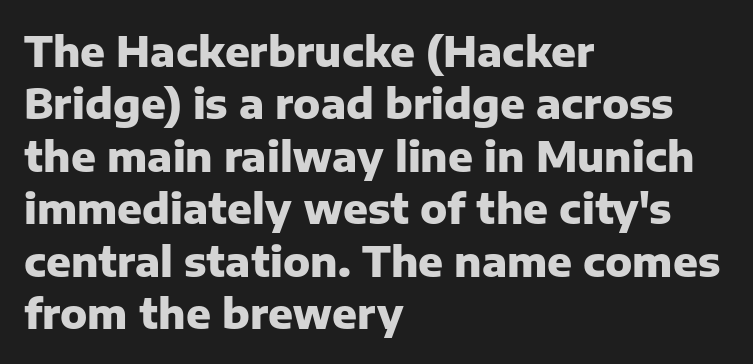
{"serif": "no", "italic": "no", "bold": "yes", "weight": "heavy", "width": "normal", "stroke_contrast": "low", "x_height": "medium", "monospaced": "no", "underline": "no", "align": "left", "line_spacing": "normal", "line_spacing_ratio": 1.28, "letter_spacing": "normal", "letter_spacing_em": 0.0, "glyph_px": 41}
